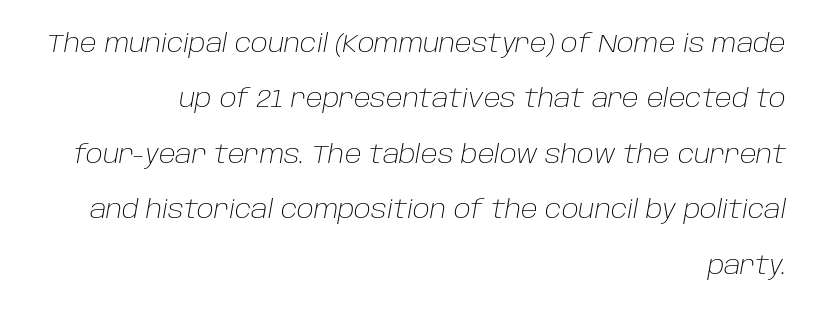
{"italic": "yes", "lean": "right", "slant_degrees": 10, "bold": "no", "underline": "no", "align": "right", "line_spacing": "loose", "line_spacing_ratio": 2.22, "letter_spacing": "normal", "letter_spacing_em": 0.0, "glyph_px": 25}
